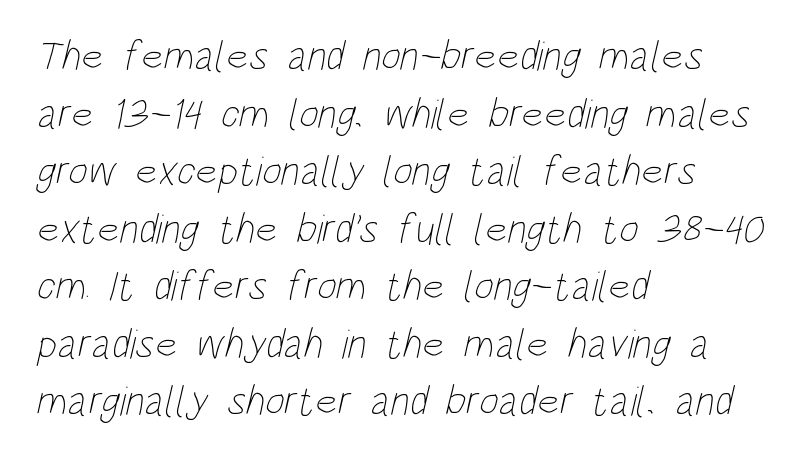
Q: Is the text bold? A: No.
Q: Is the text underlined? A: No.
Q: How is the paragraph aligned? A: Left-aligned.
Q: Is the spacing between letters normal or unusually wide? A: Normal.
Q: Is the spacing between lines tight, normal or loose? A: Normal.
Q: Width (condensed, normal, or wide)? A: Condensed.
Q: Stroke contrast? A: Low.
Q: x-height? A: Large.
Q: Monospaced? A: No.
